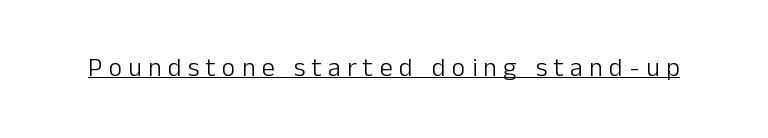
The image shows 26 px text type, upright; set unusually wide letter spacing (+0.24 em), underlined.
